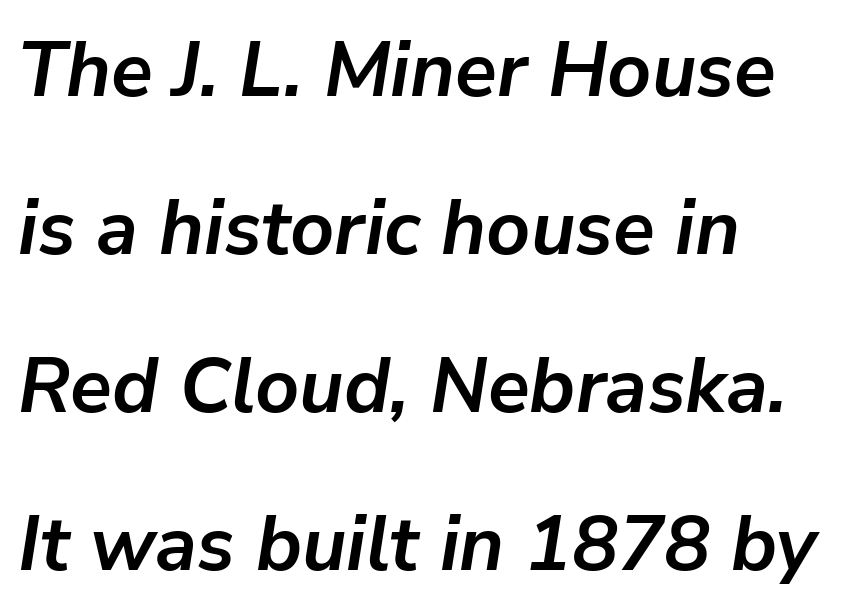
{"italic": "yes", "lean": "right", "slant_degrees": 9, "bold": "yes", "weight": "semibold", "width": "normal", "stroke_contrast": "low", "x_height": "medium", "monospaced": "no", "underline": "no", "align": "left", "line_spacing": "loose", "line_spacing_ratio": 2.05, "letter_spacing": "normal", "letter_spacing_em": 0.0, "glyph_px": 77}
